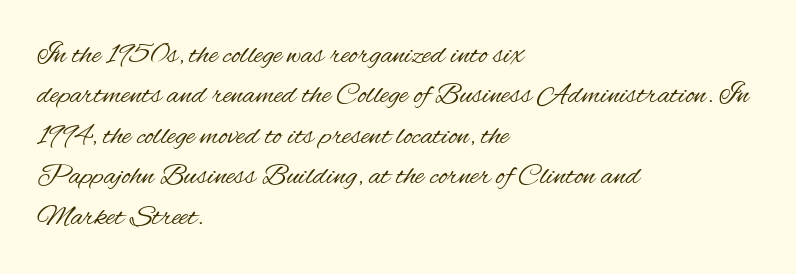
{"serif": "no", "bold": "no", "weight": "regular", "width": "condensed", "stroke_contrast": "medium", "x_height": "small", "monospaced": "no", "underline": "no", "align": "left", "line_spacing": "normal", "line_spacing_ratio": 1.35, "letter_spacing": "normal", "letter_spacing_em": 0.0, "glyph_px": 30}
